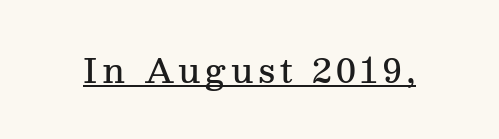
{"serif": "yes", "italic": "no", "bold": "semi", "weight": "semibold", "width": "normal", "stroke_contrast": "medium", "x_height": "medium", "monospaced": "no", "underline": "yes", "glyph_px": 33}
